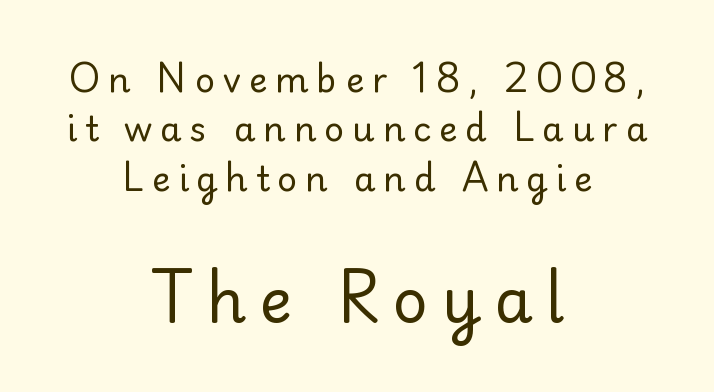
Q: Is the text bold? A: No.
Q: Is the text italic (slanted)? A: No, it is upright.
Q: Is the typeface a serif or a sans-serif typeface? A: Serif.
Q: Is the text underlined? A: No.
Q: How is the paragraph aligned? A: Centered.
Q: Is the spacing between letters normal or unusually wide? A: Unusually wide.
Q: Is the spacing between lines tight, normal or loose? A: Normal.
Q: Which block of text is set in a larger size, the first (top) or the second (bottom)? A: The second (bottom) one.
Q: Width (condensed, normal, or wide)? A: Normal.
Q: Stroke contrast? A: Low.
Q: x-height? A: Small.
Q: Monospaced? A: No.
